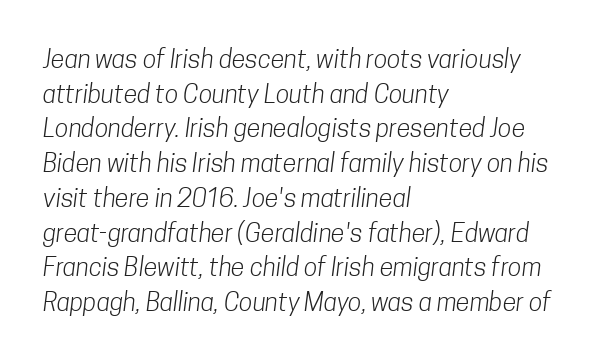
Q: Is the text bold? A: No.
Q: Is the text underlined? A: No.
Q: How is the paragraph aligned? A: Left-aligned.
Q: Is the spacing between letters normal or unusually wide? A: Normal.
Q: Is the spacing between lines tight, normal or loose? A: Normal.
